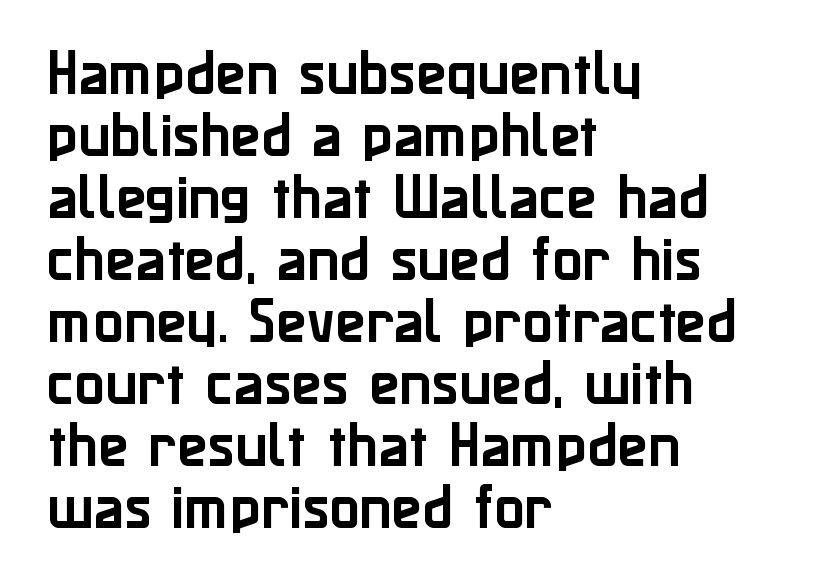
{"serif": "no", "italic": "no", "width": "normal", "stroke_contrast": "low", "x_height": "medium", "monospaced": "no", "underline": "no", "align": "left", "line_spacing_ratio": 1.24, "letter_spacing": "normal", "letter_spacing_em": 0.0, "glyph_px": 50}
